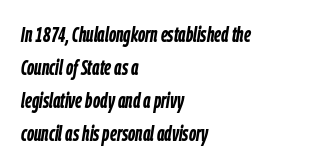
The image shows 21 px bold type, italic (leaning right); set left-aligned, normal line spacing (1.57x), normal letter spacing, not underlined.
